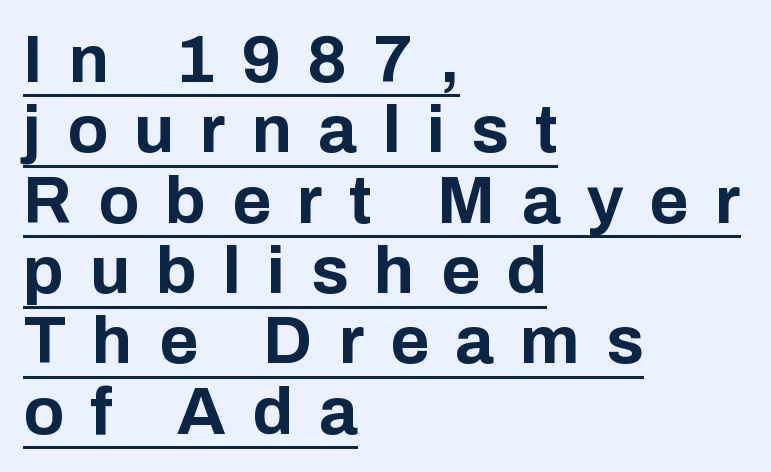
The paragraph has a hard left edge and a soft right edge. What stands out about the letter spacing? Its width — letters are far apart. In terms of letterform style, serifs are entirely absent. Each letter keeps its own natural width here, so spacing adapts to shape.
